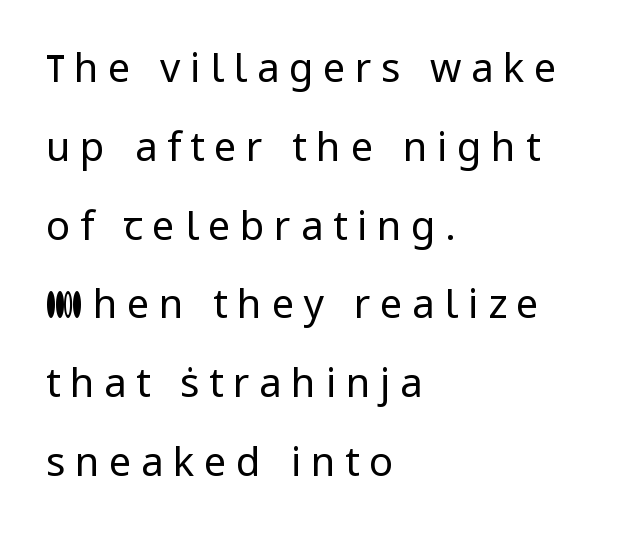
Q: Is the text bold? A: No.
Q: Is the text italic (slanted)? A: No, it is upright.
Q: Is the typeface a serif or a sans-serif typeface? A: Sans-serif.
Q: Is the text underlined? A: No.
Q: How is the paragraph aligned? A: Left-aligned.
Q: Is the spacing between letters normal or unusually wide? A: Unusually wide.
Q: Is the spacing between lines tight, normal or loose? A: Loose.
Q: Width (condensed, normal, or wide)? A: Normal.
Q: Stroke contrast? A: Low.
Q: x-height? A: Medium.
Q: Monospaced? A: No.
